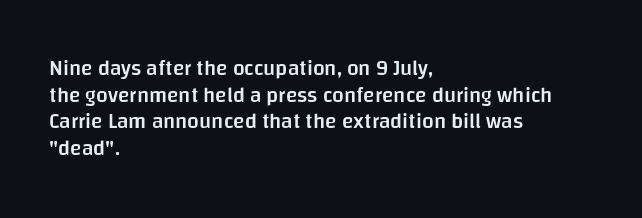
The image shows 21 px text type, upright; set left-aligned, normal line spacing (1.27x), normal letter spacing, not underlined.
